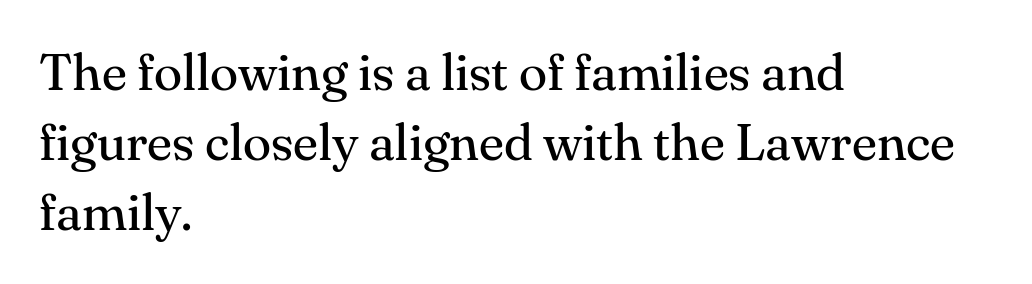
{"serif": "yes", "italic": "no", "bold": "no", "weight": "regular", "width": "normal", "stroke_contrast": "medium", "x_height": "small", "monospaced": "no", "underline": "no", "align": "left", "line_spacing": "normal", "line_spacing_ratio": 1.35, "letter_spacing": "normal", "letter_spacing_em": 0.0, "glyph_px": 52}
